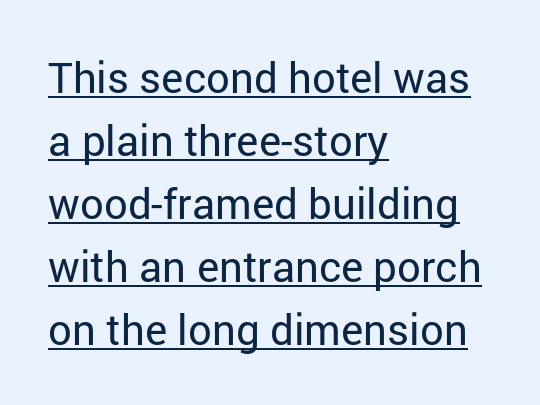
The image shows 42 px regular-weight sans-serif type, upright; set left-aligned, normal line spacing (1.5x), normal letter spacing, underlined; low stroke contrast and a medium x-height.
